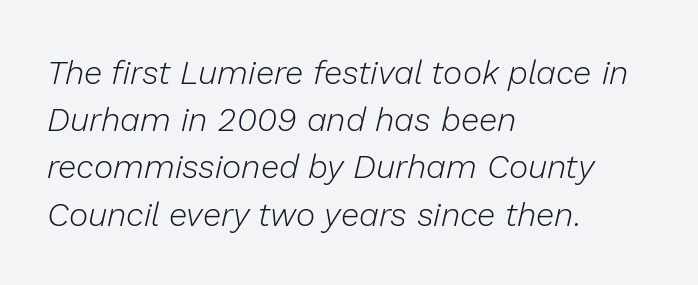
{"italic": "yes", "lean": "right", "slant_degrees": 13, "bold": "no", "weight": "light", "width": "normal", "stroke_contrast": "low", "x_height": "medium", "monospaced": "no", "underline": "no", "align": "left", "line_spacing": "normal", "line_spacing_ratio": 1.43, "letter_spacing": "normal", "letter_spacing_em": 0.0, "glyph_px": 33}
